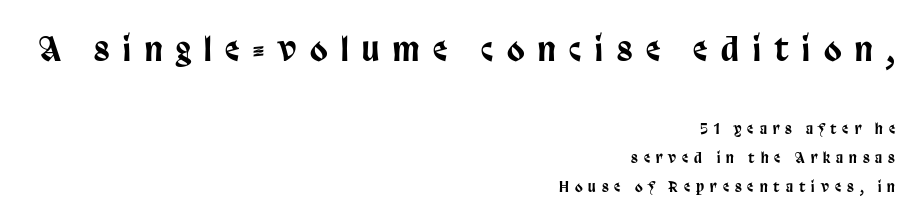
No word sits above an underline. Proportional: the letters do not fall into vertical columns. The line texture is sparse and dotted thanks to wide tracking. Observe the absence of serifs on each vertical stroke in this sample.
